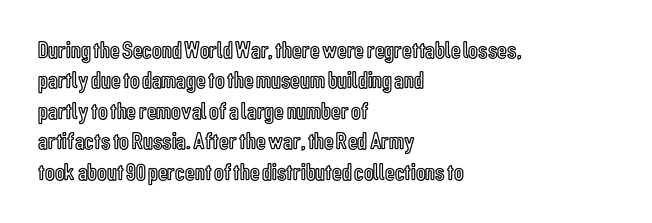
The image shows 24 px text type, upright; set left-aligned, normal line spacing (1.27x), normal letter spacing, not underlined.
